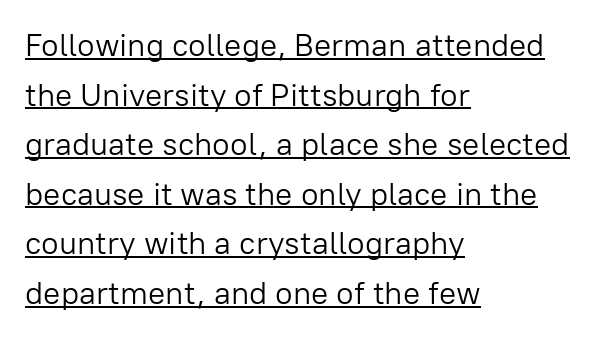
{"serif": "no", "italic": "no", "bold": "no", "weight": "light", "width": "normal", "stroke_contrast": "low", "x_height": "medium", "monospaced": "no", "underline": "yes", "align": "left", "line_spacing": "normal", "line_spacing_ratio": 1.55, "letter_spacing": "normal", "letter_spacing_em": 0.0, "glyph_px": 32}
